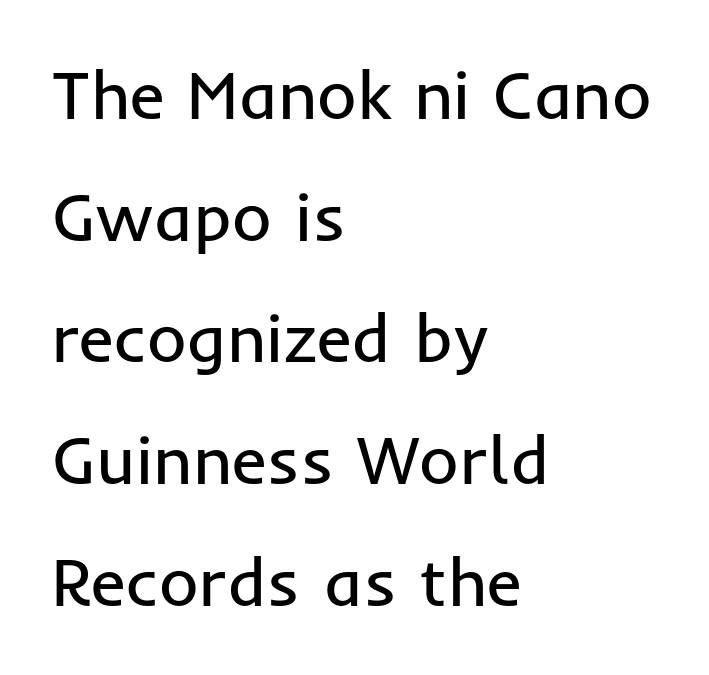
This sample uses an upright cut, with every glyph sitting square on the baseline. The letters advance in unequal steps, a hallmark of proportional type. Each letter's strokes conclude bluntly, with no projecting serifs. Layout note: lines flush left. Nobody drew a line under any word here. Between one letter and the next there's only the usual sliver of space.
